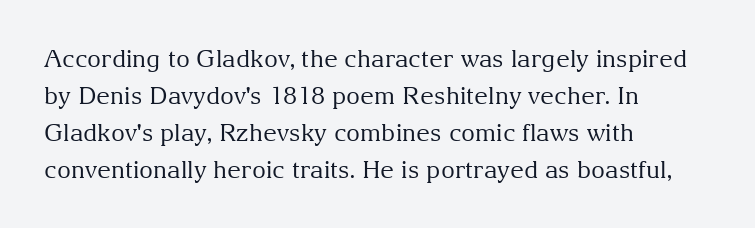
The image shows 24 px text type, upright; set left-aligned, normal line spacing (1.54x), normal letter spacing, not underlined.
